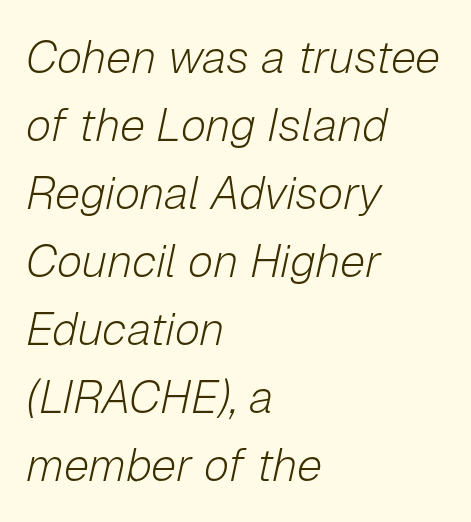
{"italic": "yes", "lean": "right", "slant_degrees": 12, "bold": "no", "weight": "light", "width": "normal", "stroke_contrast": "low", "x_height": "medium", "monospaced": "no", "underline": "no", "align": "left", "line_spacing": "normal", "line_spacing_ratio": 1.48, "letter_spacing": "normal", "letter_spacing_em": 0.0, "glyph_px": 46}
